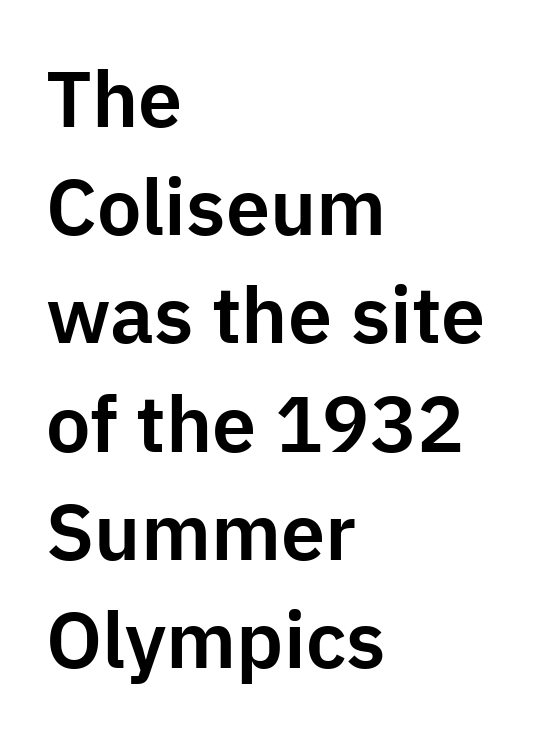
{"serif": "no", "italic": "no", "width": "normal", "stroke_contrast": "low", "x_height": "medium", "monospaced": "no", "underline": "no", "align": "left", "line_spacing": "normal", "line_spacing_ratio": 1.37, "letter_spacing": "normal", "letter_spacing_em": 0.0, "glyph_px": 79}
